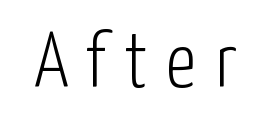
Q: Is the text bold? A: No.
Q: Is the text italic (slanted)? A: No, it is upright.
Q: Is the typeface a serif or a sans-serif typeface? A: Sans-serif.
Q: Is the text underlined? A: No.
Q: Is the spacing between letters normal or unusually wide? A: Unusually wide.
Q: Width (condensed, normal, or wide)? A: Condensed.
Q: Stroke contrast? A: Low.
Q: x-height? A: Medium.
Q: Monospaced? A: No.
